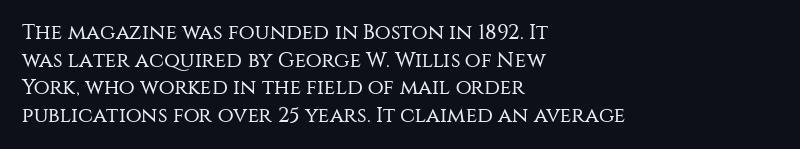
{"italic": "no", "bold": "no", "underline": "no", "align": "left", "line_spacing": "normal", "line_spacing_ratio": 1.31, "letter_spacing": "normal", "letter_spacing_em": 0.0, "glyph_px": 21}
